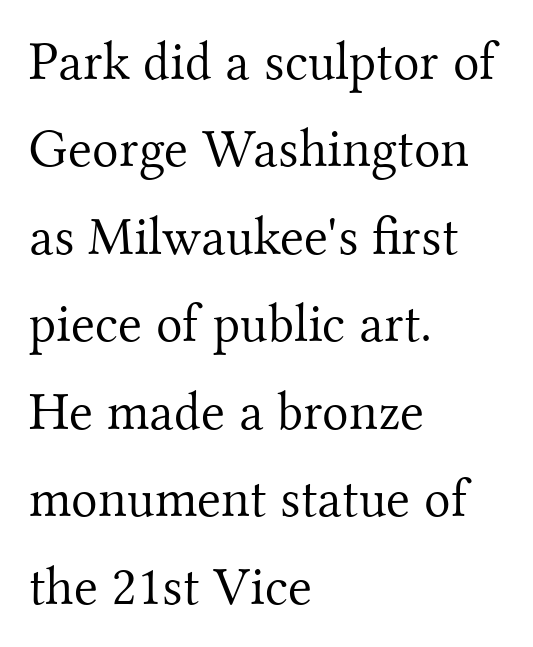
Q: Is the text bold? A: No.
Q: Is the text italic (slanted)? A: No, it is upright.
Q: Is the typeface a serif or a sans-serif typeface? A: Serif.
Q: Is the text underlined? A: No.
Q: How is the paragraph aligned? A: Left-aligned.
Q: Is the spacing between letters normal or unusually wide? A: Normal.
Q: Is the spacing between lines tight, normal or loose? A: Normal.
Q: Width (condensed, normal, or wide)? A: Normal.
Q: Stroke contrast? A: Medium.
Q: x-height? A: Small.
Q: Monospaced? A: No.
